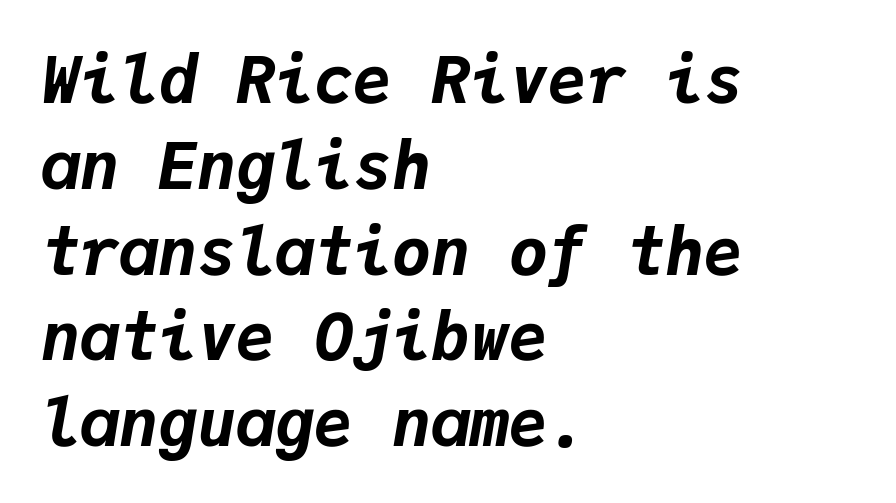
{"italic": "yes", "lean": "right", "slant_degrees": 9, "bold": "yes", "weight": "bold", "width": "normal", "stroke_contrast": "low", "x_height": "medium", "monospaced": "yes", "underline": "no", "align": "left", "line_spacing": "normal", "line_spacing_ratio": 1.32, "letter_spacing": "normal", "letter_spacing_em": 0.0, "glyph_px": 65}
